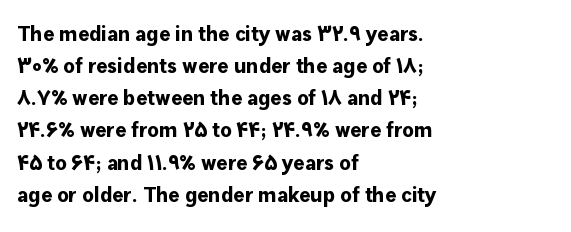
Q: Is the text bold? A: Yes.
Q: Is the text italic (slanted)? A: No, it is upright.
Q: Is the text underlined? A: No.
Q: How is the paragraph aligned? A: Left-aligned.
Q: Is the spacing between letters normal or unusually wide? A: Normal.
Q: Is the spacing between lines tight, normal or loose? A: Normal.
